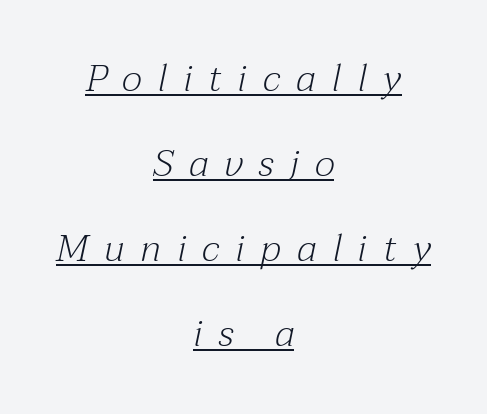
The image shows 38 px light serif type, italic (leaning right); set centered, loose line spacing (2.24x), unusually wide letter spacing (+0.42 em), underlined; medium stroke contrast and a medium x-height.
